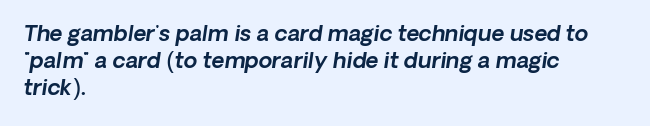
The image shows 22 px text type, italic (leaning right); set left-aligned, line spacing 1.23x, normal letter spacing, not underlined.
